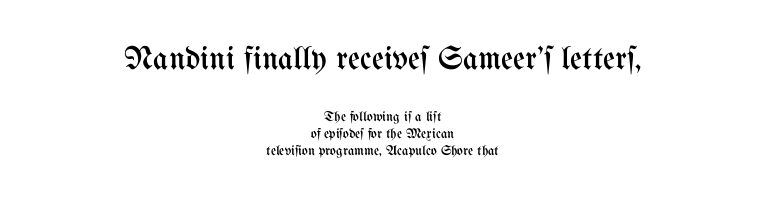
The image shows 33 px regular-weight, condensed type, upright; set centered, line spacing 1.23x, normal letter spacing, not underlined; the first (top) block is 2.36x larger; medium stroke contrast and a medium x-height.
